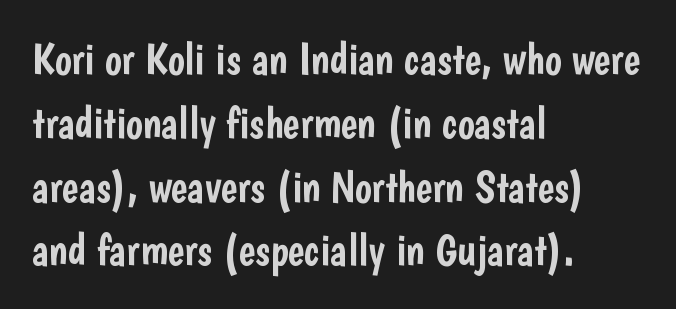
The image shows 44 px condensed sans-serif type, upright; set left-aligned, normal line spacing (1.45x), normal letter spacing, not underlined; low stroke contrast and a medium x-height.
